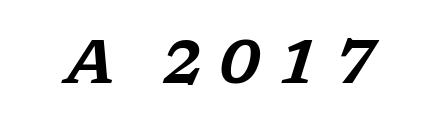
Q: Is the text italic (slanted)? A: Yes, it leans right by about 17 degrees.
Q: Is the typeface a serif or a sans-serif typeface? A: Serif.
Q: Is the text underlined? A: No.
Q: Is the spacing between letters normal or unusually wide? A: Unusually wide.
Q: Width (condensed, normal, or wide)? A: Wide.
Q: Stroke contrast? A: Low.
Q: x-height? A: Medium.
Q: Monospaced? A: No.
